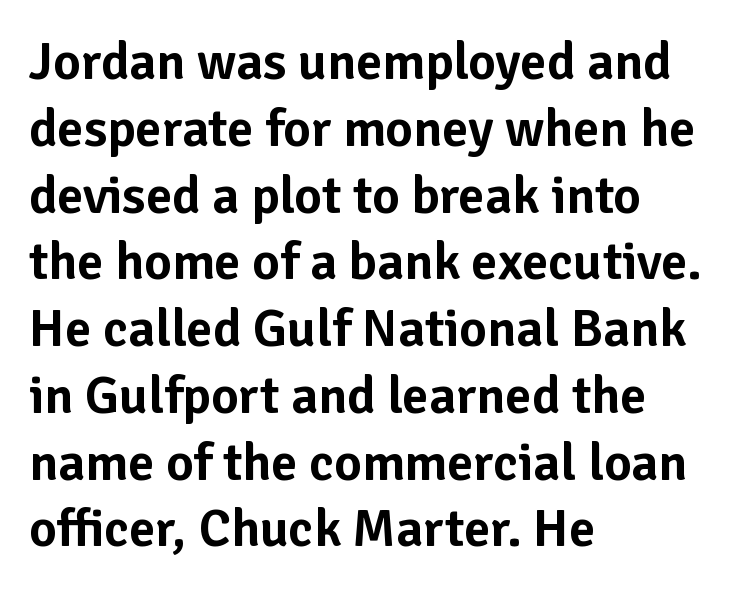
Looks like regular typesetting: each glyph gets only the width it needs. The lettering stays uniformly vertical, giving the passage a roman look. Reading down the block, your eye returns to a fixed left position each line. Vertical spacing — default. The space beneath each line is pristine and unruled. Check where the strokes stop: nothing finishes them off — pure sans.
